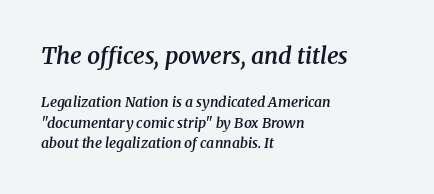
Q: Is the text bold? A: Semi-bold.
Q: Is the text italic (slanted)? A: Yes, it leans right by about 8 degrees.
Q: Is the text underlined? A: No.
Q: How is the paragraph aligned? A: Left-aligned.
Q: Is the spacing between letters normal or unusually wide? A: Normal.
Q: Is the spacing between lines tight, normal or loose? A: Normal.
Q: Which block of text is set in a larger size, the first (top) or the second (bottom)? A: The first (top) one.
